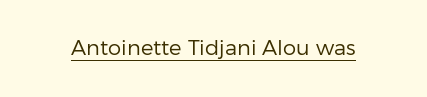
Italic: no, the glyphs are upright roman. You can see a thin bar hugging the bottom of the glyphs. Nothing heavy about these letters — not bold at all. Look at the tracking — it's just the regular setting, nothing added.
